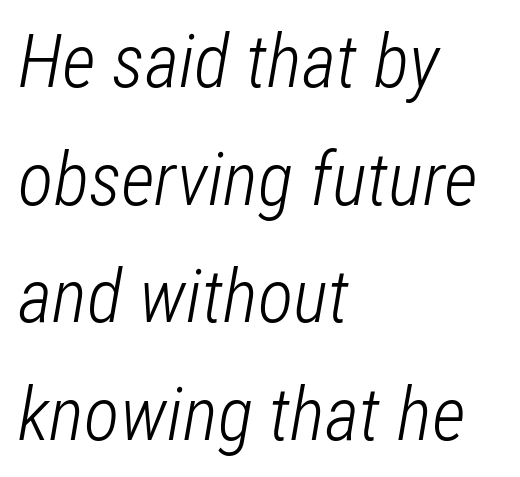
Q: Is the text bold? A: No.
Q: Is the text italic (slanted)? A: Yes, it leans right by about 12 degrees.
Q: Is the text underlined? A: No.
Q: How is the paragraph aligned? A: Left-aligned.
Q: Is the spacing between letters normal or unusually wide? A: Normal.
Q: Is the spacing between lines tight, normal or loose? A: Normal.
Q: Width (condensed, normal, or wide)? A: Condensed.
Q: Stroke contrast? A: Low.
Q: x-height? A: Medium.
Q: Monospaced? A: No.
